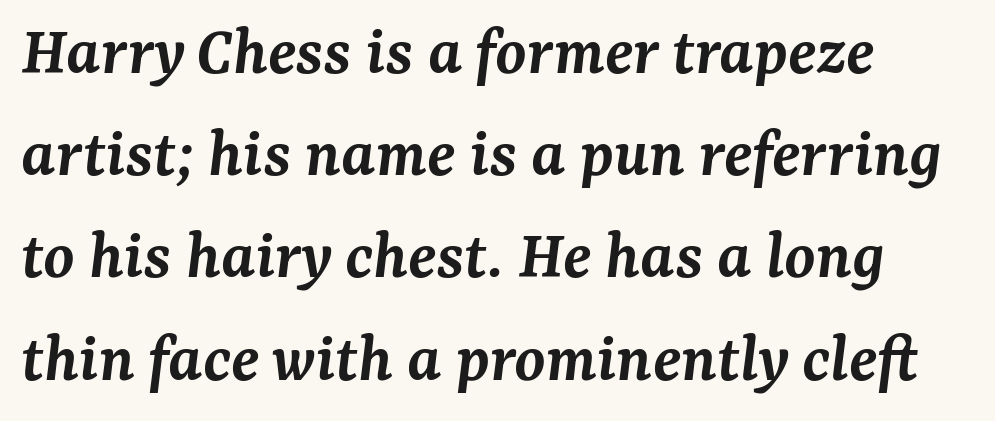
The image shows 71 px semibold serif type, italic (leaning right); set left-aligned, normal line spacing (1.44x), normal letter spacing, not underlined; medium stroke contrast and a medium x-height.
